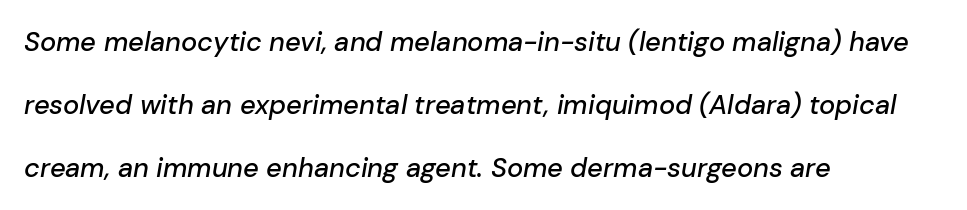
Q: Is the text italic (slanted)? A: Yes, it leans right by about 10 degrees.
Q: Is the text underlined? A: No.
Q: How is the paragraph aligned? A: Left-aligned.
Q: Is the spacing between letters normal or unusually wide? A: Normal.
Q: Is the spacing between lines tight, normal or loose? A: Loose.
